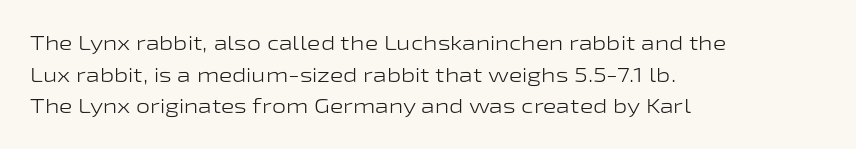
The image shows 20 px text type, upright; set left-aligned, normal line spacing (1.58x), normal letter spacing, not underlined.
